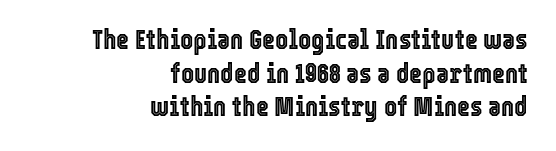
The image shows 28 px condensed type, upright; set right-aligned, line spacing 1.2x, normal letter spacing, not underlined; a medium x-height.
